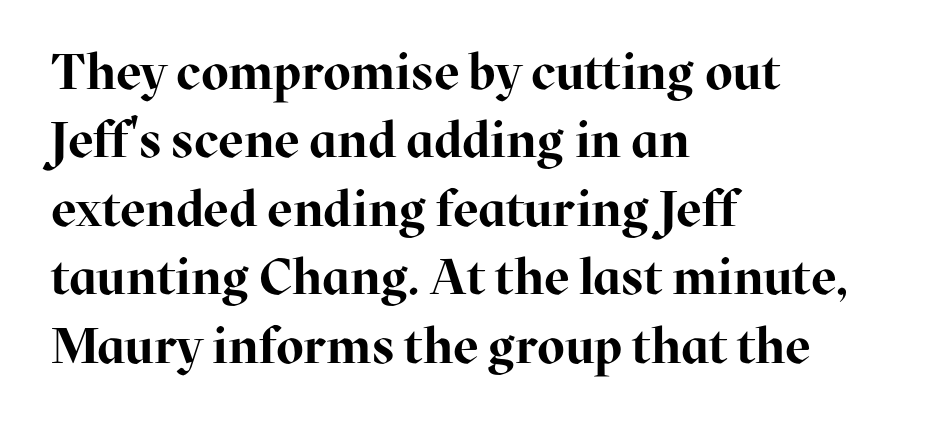
Visually the block forms a straight wall on the left and a jagged coastline on the right. Inter-character spacing is left at the font's built-in metrics. This rendering employs a face with finishing strokes, i.e., a serif. Italic? Not at all — the glyphs are vertical.
